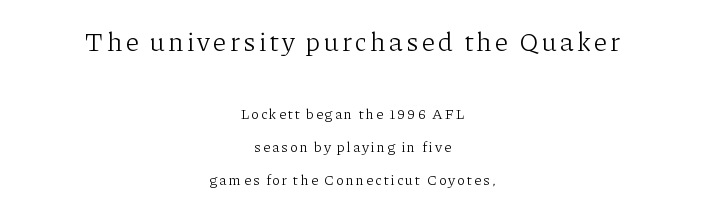
{"italic": "no", "bold": "no", "underline": "no", "align": "center", "line_spacing": "loose", "line_spacing_ratio": 2.2, "larger_block": "first", "size_ratio": 1.8, "glyph_px": 27}
